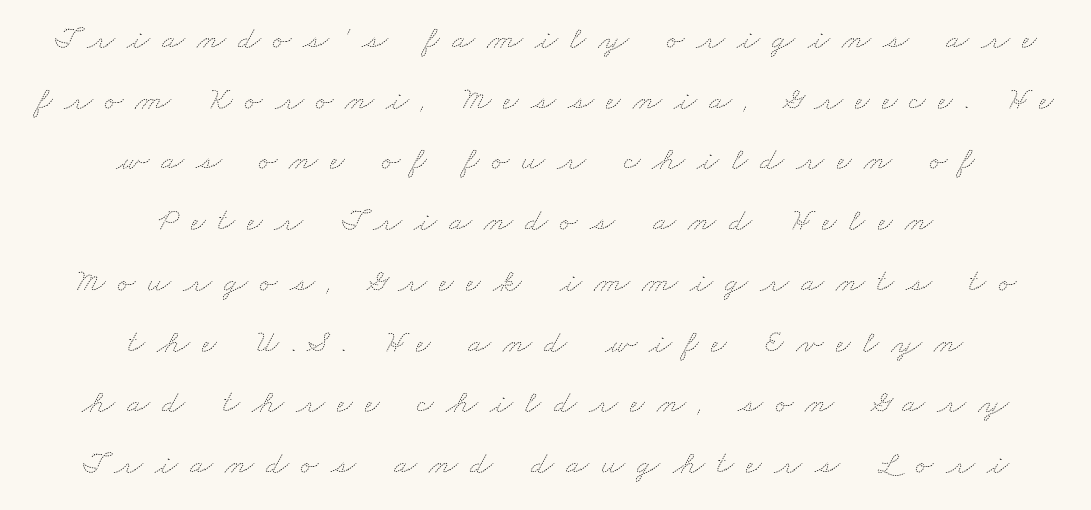
The image shows 33 px thin, wide type; set centered, line spacing 1.84x, unusually wide letter spacing (+0.37 em), not underlined; medium stroke contrast and a small x-height.
